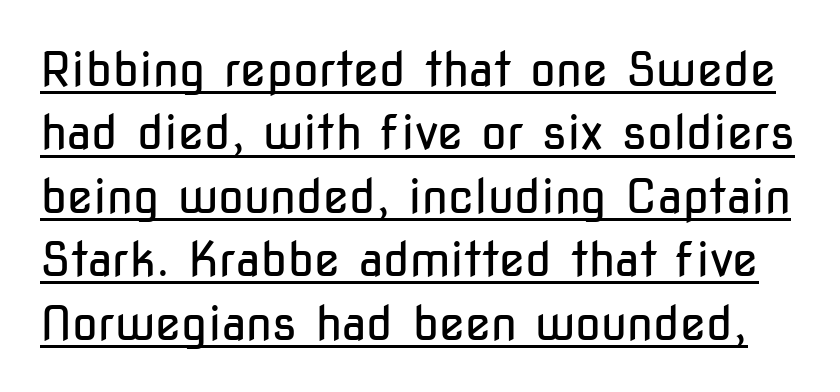
Here the designer chose a conventional face with non-uniform glyph widths. Compared with typical body copy, the letter spacing here is the same. Notice how descenders clear the ascenders below comfortably — that's standard leading. This is sans-serif lettering, the kind often seen on screens and signage.
